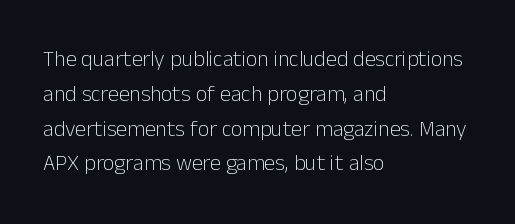
The image shows 22 px text type, upright; set left-aligned, normal line spacing (1.58x), normal letter spacing, not underlined.
